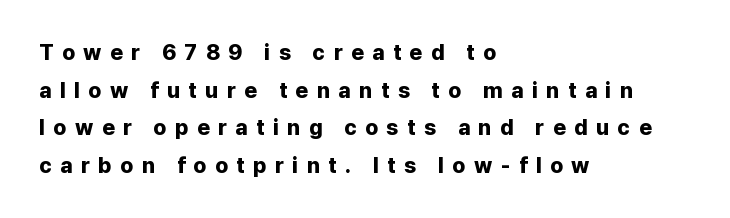
Casual observation: everything's shoved over to the left. The string is rendered with underlining switched off. This sample uses expanded letter spacing, leaving extra air between glyphs. Characters remain perfectly vertical along every line. Students, this is bold: see how much ink each stroke carries.
